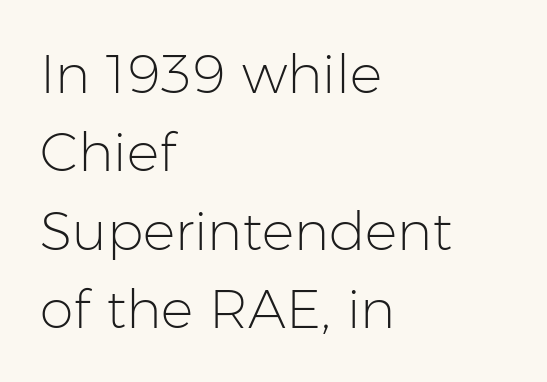
These glyphs show unthickened strokes, regular width or finer. Looks like regular typesetting: each glyph gets only the width it needs. The line texture is even and compact thanks to regular tracking. Just letters on the line, the space beneath them empty. The vertical gap from one line to the next is medium.
